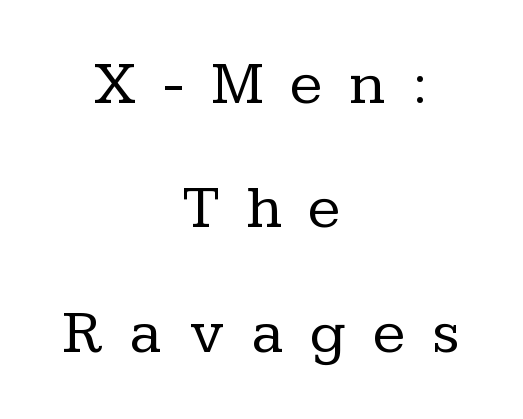
Q: Is the text bold? A: No.
Q: Is the text italic (slanted)? A: No, it is upright.
Q: Is the typeface a serif or a sans-serif typeface? A: Serif.
Q: Is the text underlined? A: No.
Q: How is the paragraph aligned? A: Centered.
Q: Is the spacing between letters normal or unusually wide? A: Unusually wide.
Q: Is the spacing between lines tight, normal or loose? A: Loose.
Q: Width (condensed, normal, or wide)? A: Normal.
Q: Stroke contrast? A: Low.
Q: x-height? A: Medium.
Q: Monospaced? A: No.
